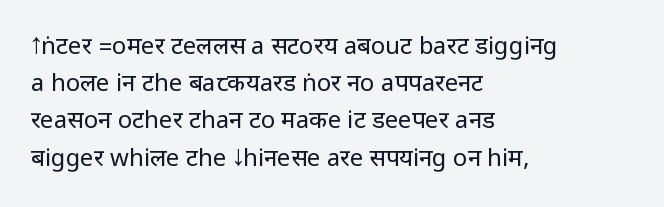
The image shows 24 px text type, upright; set left-aligned, normal line spacing (1.55x), normal letter spacing, not underlined.
